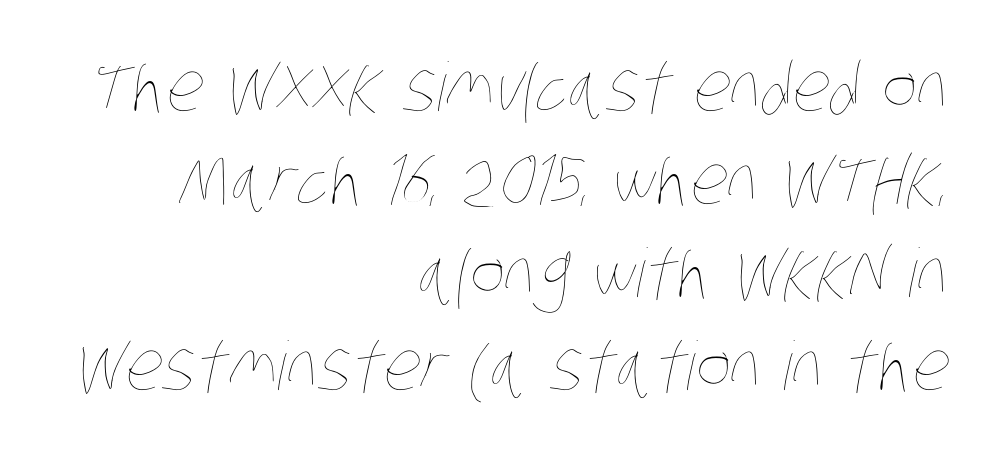
The image shows 67 px thin, condensed type; set right-aligned, normal line spacing (1.39x), normal letter spacing, not underlined; low stroke contrast and a large x-height.
